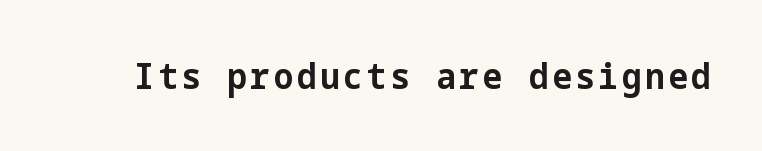
You'd pick this weight for a headline — it's a proper bold. A bare baseline throughout the passage. Note: no serifs on the glyphs. If you drew a line through each stem, it would be perfectly vertical.
